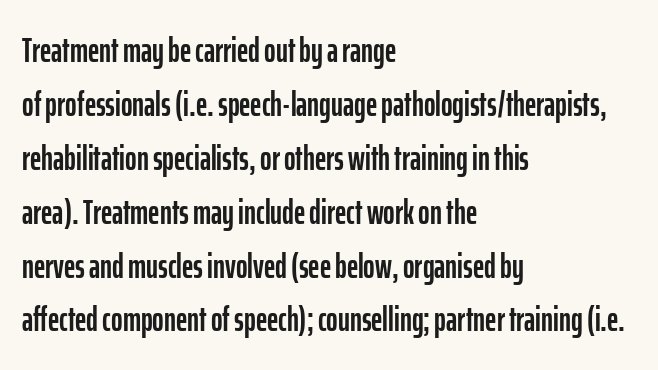
The image shows 35 px condensed sans-serif type, upright; set left-aligned, normal line spacing (1.54x), normal letter spacing, not underlined; low stroke contrast and a medium x-height.
